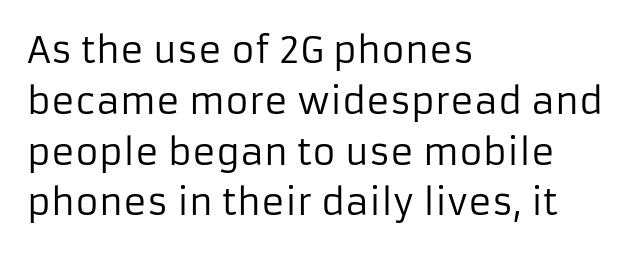
{"serif": "no", "italic": "no", "bold": "no", "weight": "regular", "width": "normal", "stroke_contrast": "low", "x_height": "medium", "monospaced": "no", "underline": "no", "align": "left", "line_spacing": "normal", "line_spacing_ratio": 1.41, "letter_spacing": "normal", "letter_spacing_em": 0.0, "glyph_px": 36}
